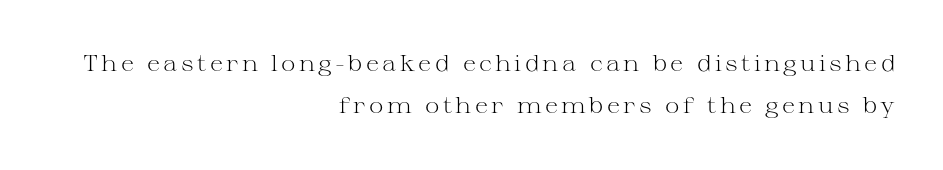
{"italic": "no", "bold": "no", "underline": "no", "align": "right", "line_spacing": "loose", "line_spacing_ratio": 1.91, "glyph_px": 22}
